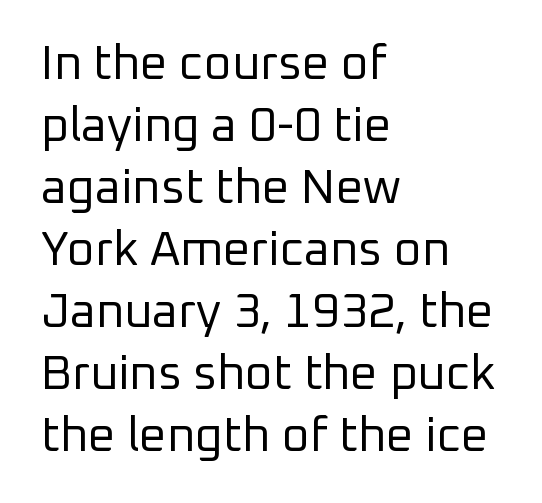
{"serif": "no", "italic": "no", "bold": "no", "weight": "regular", "width": "normal", "stroke_contrast": "low", "x_height": "medium", "monospaced": "no", "underline": "no", "align": "left", "line_spacing": "normal", "line_spacing_ratio": 1.29, "letter_spacing": "normal", "letter_spacing_em": 0.0, "glyph_px": 48}
